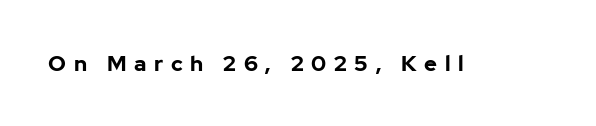
{"italic": "no", "bold": "yes", "underline": "no", "letter_spacing": "wide", "letter_spacing_em": 0.35, "glyph_px": 22}
